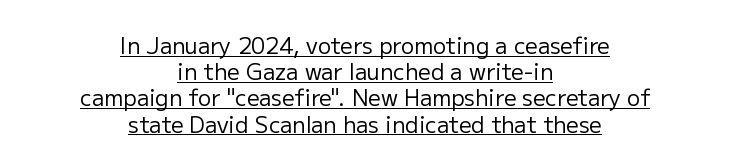
Underline: present. The lettering stays uniformly vertical, giving the passage a roman look. This reads as an unemphasized weight, regular at the heaviest. The paragraph shown floats in the horizontal middle. This sample uses plain, unmodified letter spacing.
